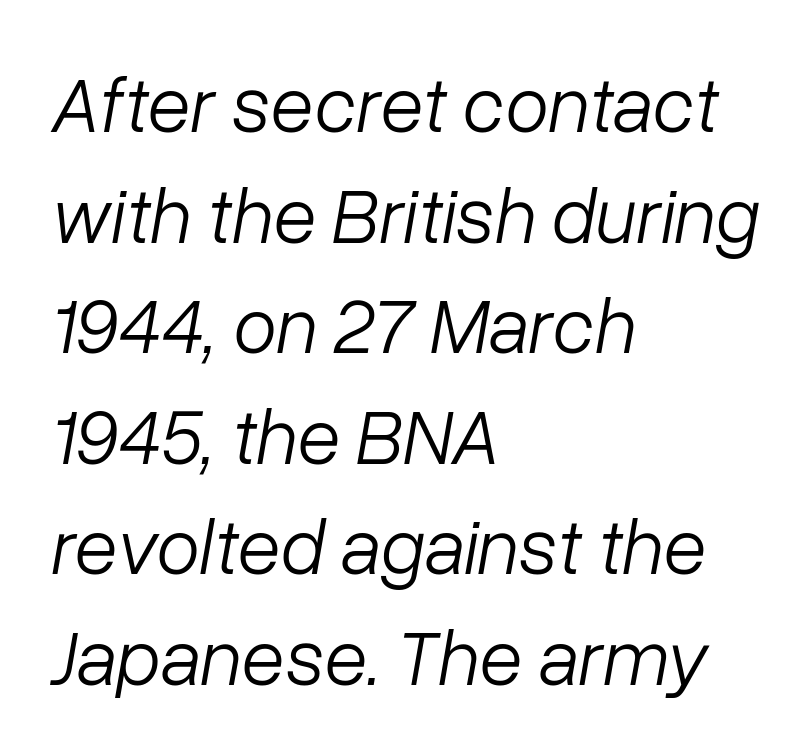
The rendering uses a moderate line-height, typical for paragraphs. The specimen omits any rule beneath the text block's lines. Stem width sits at or under what a default text font uses. It's the slanting kind of type. The passage is arranged the way most books set body copy — flush left. Between one letter and the next there's only the usual sliver of space.
